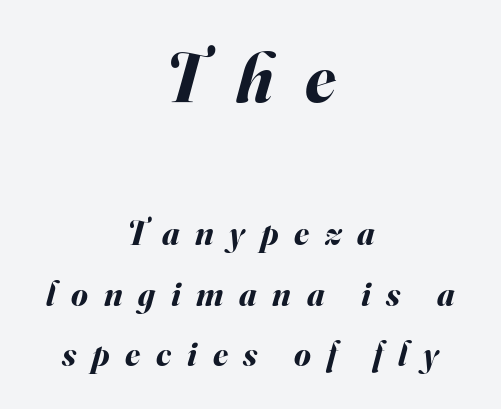
Style check: oblique. Decoration check: the copy has no underline. Teacher's note: observe the equal gaps on both sides — that is centered alignment. The rendering uses natural spacing where letterforms have individual widths.
